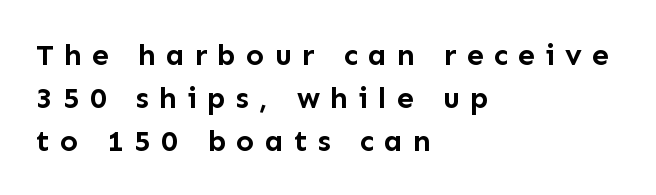
Q: Is the text bold? A: Yes.
Q: Is the text italic (slanted)? A: No, it is upright.
Q: Is the typeface a serif or a sans-serif typeface? A: Sans-serif.
Q: Is the text underlined? A: No.
Q: How is the paragraph aligned? A: Left-aligned.
Q: Is the spacing between letters normal or unusually wide? A: Unusually wide.
Q: Is the spacing between lines tight, normal or loose? A: Normal.
Q: Width (condensed, normal, or wide)? A: Normal.
Q: Stroke contrast? A: Low.
Q: x-height? A: Medium.
Q: Monospaced? A: No.
